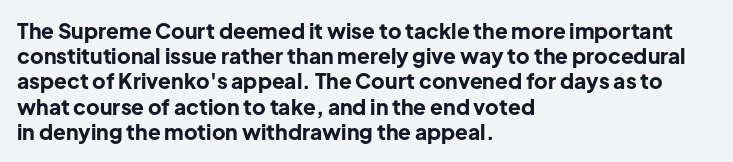
{"italic": "no", "bold": "yes", "underline": "no", "align": "left", "line_spacing_ratio": 1.2, "letter_spacing": "normal", "letter_spacing_em": 0.0, "glyph_px": 21}
